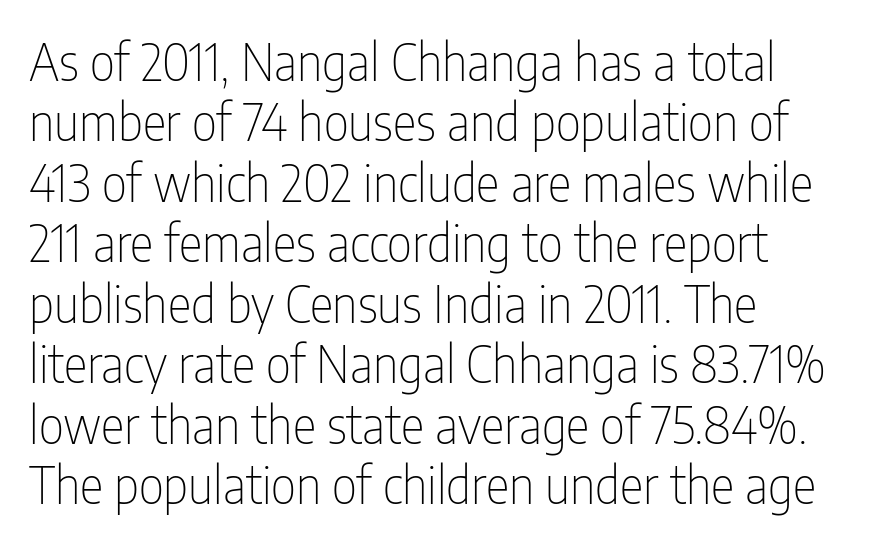
Q: Is the text bold? A: No.
Q: Is the text italic (slanted)? A: No, it is upright.
Q: Is the typeface a serif or a sans-serif typeface? A: Sans-serif.
Q: Is the text underlined? A: No.
Q: How is the paragraph aligned? A: Left-aligned.
Q: Is the spacing between letters normal or unusually wide? A: Normal.
Q: Width (condensed, normal, or wide)? A: Condensed.
Q: Stroke contrast? A: Low.
Q: x-height? A: Medium.
Q: Monospaced? A: No.
